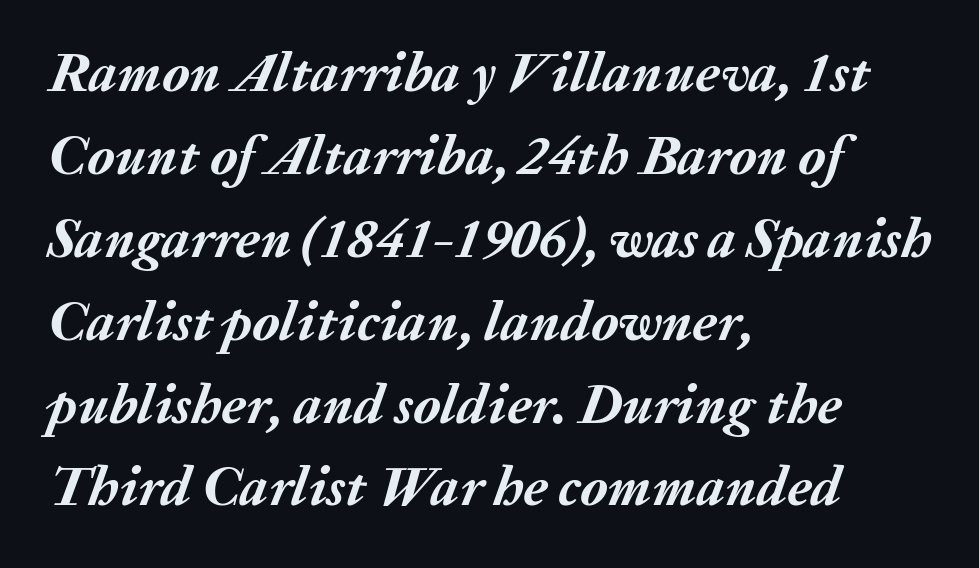
{"italic": "yes", "lean": "right", "slant_degrees": 20, "bold": "yes", "weight": "semibold", "width": "normal", "stroke_contrast": "medium", "x_height": "medium", "monospaced": "no", "underline": "no", "align": "left", "line_spacing": "normal", "line_spacing_ratio": 1.48, "letter_spacing": "normal", "letter_spacing_em": 0.0, "glyph_px": 56}
